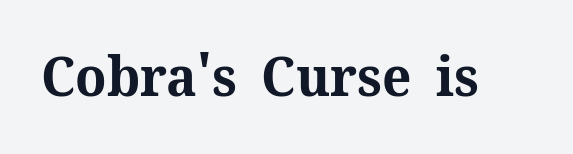
The image shows 55 px bold serif type, upright; set normal letter spacing, not underlined; medium stroke contrast and a medium x-height.
